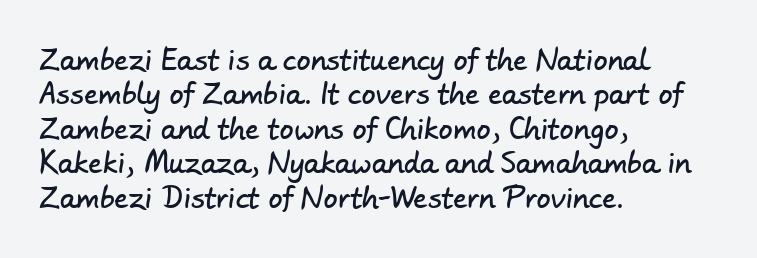
{"serif": "no", "width": "normal", "stroke_contrast": "low", "x_height": "small", "monospaced": "no", "underline": "no", "align": "left", "line_spacing_ratio": 1.23, "letter_spacing": "normal", "letter_spacing_em": 0.0, "glyph_px": 28}
